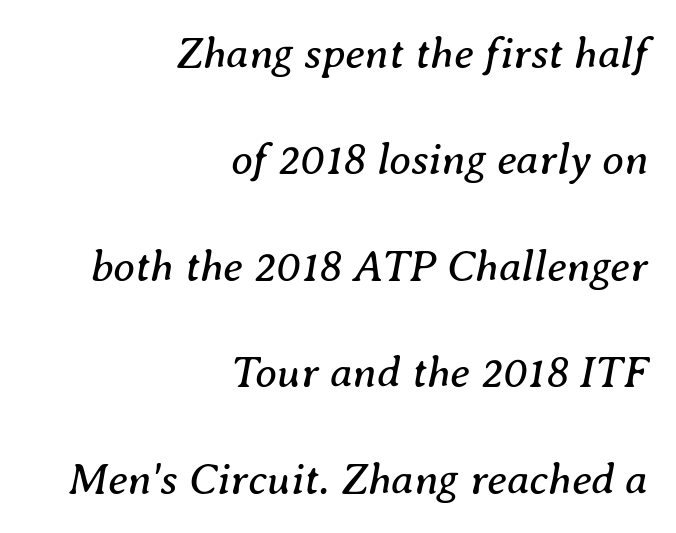
{"serif": "yes", "italic": "yes", "lean": "right", "slant_degrees": 8, "bold": "no", "weight": "regular", "width": "normal", "stroke_contrast": "medium", "x_height": "medium", "monospaced": "no", "underline": "no", "align": "right", "line_spacing": "loose", "line_spacing_ratio": 2.42, "letter_spacing": "normal", "letter_spacing_em": 0.0, "glyph_px": 44}
